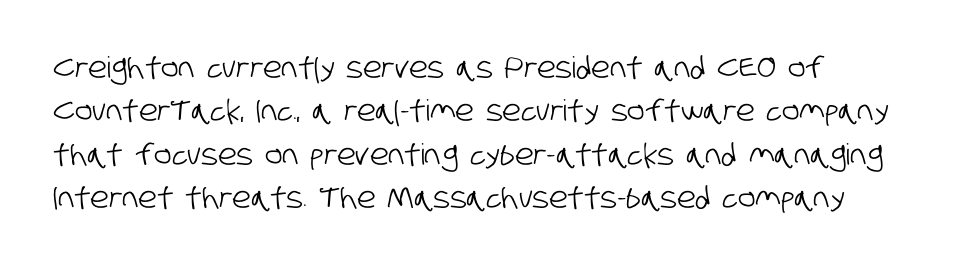
Q: Is the typeface a serif or a sans-serif typeface? A: Sans-serif.
Q: Is the text underlined? A: No.
Q: How is the paragraph aligned? A: Left-aligned.
Q: Is the spacing between letters normal or unusually wide? A: Normal.
Q: Is the spacing between lines tight, normal or loose? A: Normal.
Q: Width (condensed, normal, or wide)? A: Condensed.
Q: Stroke contrast? A: Low.
Q: x-height? A: Large.
Q: Monospaced? A: No.
